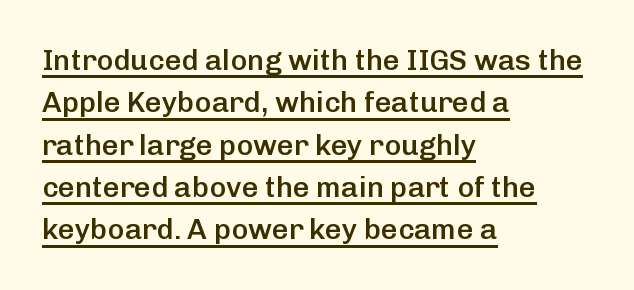
{"serif": "no", "italic": "no", "bold": "semi", "weight": "semibold", "width": "normal", "stroke_contrast": "low", "x_height": "medium", "monospaced": "no", "underline": "yes", "align": "left", "line_spacing": "normal", "line_spacing_ratio": 1.46, "letter_spacing": "normal", "letter_spacing_em": 0.0, "glyph_px": 29}
